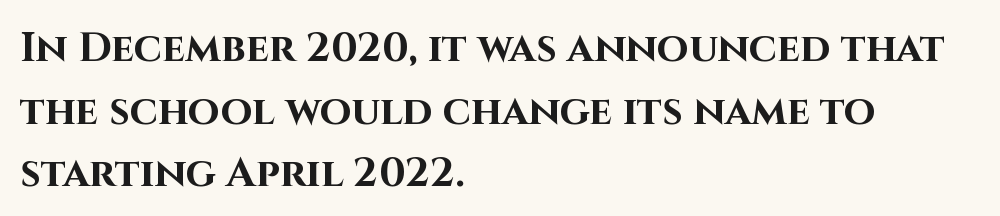
{"serif": "no", "italic": "no", "bold": "yes", "weight": "bold", "width": "normal", "stroke_contrast": "high", "x_height": "large", "monospaced": "no", "underline": "no", "align": "left", "line_spacing": "normal", "line_spacing_ratio": 1.53, "letter_spacing": "normal", "letter_spacing_em": 0.0, "glyph_px": 41}
